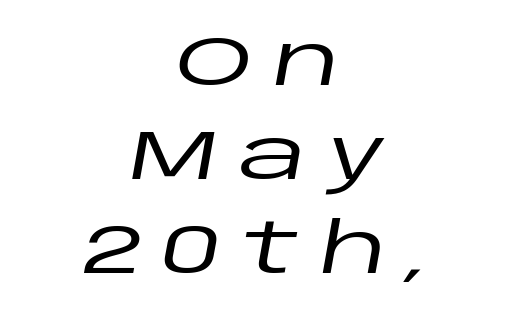
Spacing verdict: proportional, widths tailored to each character. If you folded the block vertically in half, each line would mirror itself in length. Only glyphs here, with clear space below each row. Characters follow at a spacing far wider than the type designer built in.
